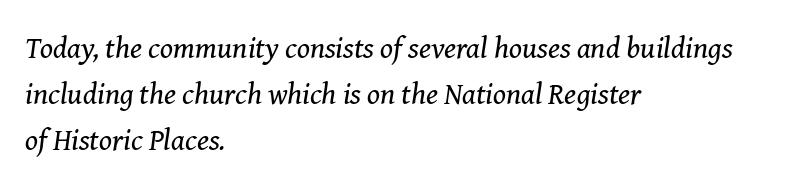
Leading matches the norm, producing a regular column. The letters advance in unequal steps, a hallmark of proportional type. Compared with a centered layout, this one pins lines to the left instead. The cut favours lightness, reaching ordinary text weight at its darkest. The typeface chosen for these lines features serifs. The letters sit at their default tracking, neither squeezed nor spread.
